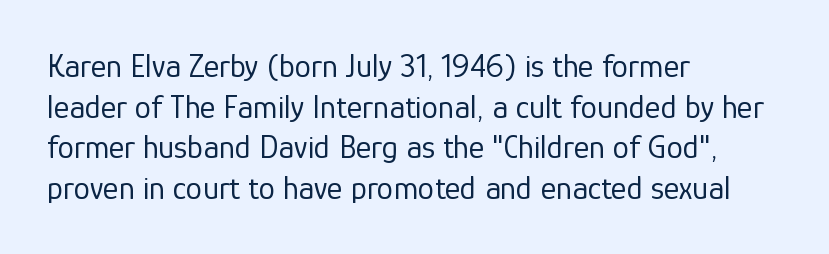
The image shows 33 px regular-weight sans-serif type, upright; set left-aligned, line spacing 1.23x, normal letter spacing, not underlined; low stroke contrast and a medium x-height.
